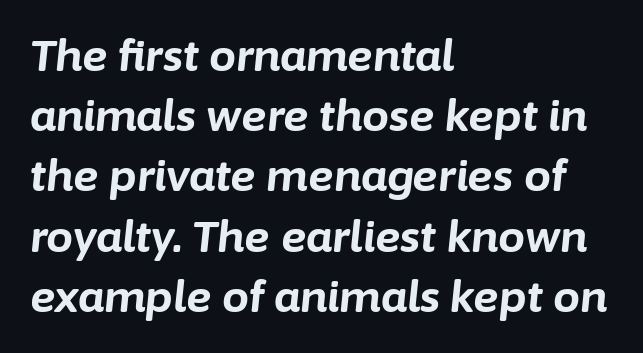
Q: Is the text bold? A: Yes.
Q: Is the text italic (slanted)? A: Yes, it leans right by about 6 degrees.
Q: Is the text underlined? A: No.
Q: How is the paragraph aligned? A: Left-aligned.
Q: Is the spacing between letters normal or unusually wide? A: Normal.
Q: Is the spacing between lines tight, normal or loose? A: Normal.
Q: Width (condensed, normal, or wide)? A: Normal.
Q: Stroke contrast? A: Low.
Q: x-height? A: Medium.
Q: Monospaced? A: No.
